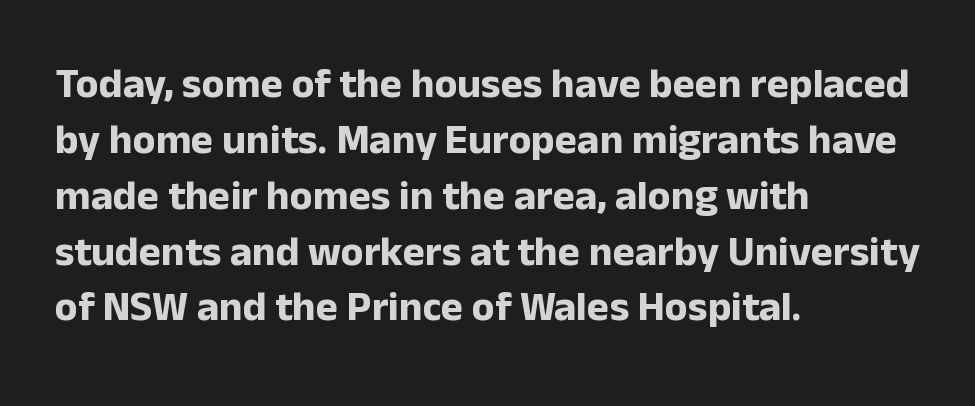
{"serif": "no", "italic": "no", "bold": "yes", "weight": "bold", "width": "normal", "stroke_contrast": "low", "x_height": "medium", "monospaced": "no", "underline": "no", "align": "left", "line_spacing": "normal", "line_spacing_ratio": 1.33, "letter_spacing": "normal", "letter_spacing_em": 0.0, "glyph_px": 42}
